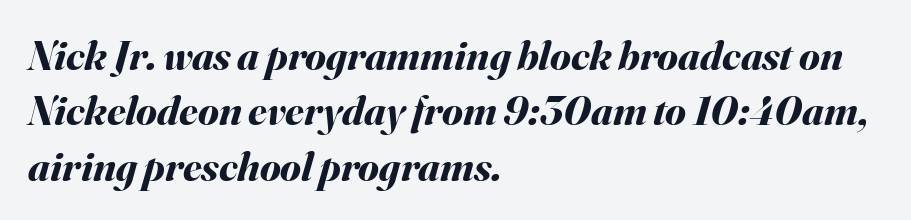
Q: Is the text bold? A: Yes.
Q: Is the text italic (slanted)? A: Yes, it leans right by about 16 degrees.
Q: Is the text underlined? A: No.
Q: How is the paragraph aligned? A: Left-aligned.
Q: Is the spacing between letters normal or unusually wide? A: Normal.
Q: Is the spacing between lines tight, normal or loose? A: Normal.
Q: Width (condensed, normal, or wide)? A: Normal.
Q: Stroke contrast? A: Medium.
Q: x-height? A: Small.
Q: Monospaced? A: No.
